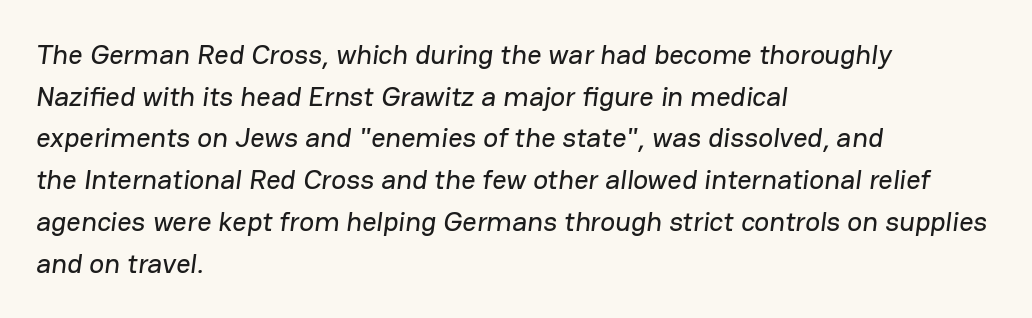
Q: Is the typeface a serif or a sans-serif typeface? A: Sans-serif.
Q: Is the text underlined? A: No.
Q: How is the paragraph aligned? A: Left-aligned.
Q: Is the spacing between letters normal or unusually wide? A: Normal.
Q: Is the spacing between lines tight, normal or loose? A: Normal.
Q: Width (condensed, normal, or wide)? A: Normal.
Q: Stroke contrast? A: Low.
Q: x-height? A: Medium.
Q: Monospaced? A: No.
